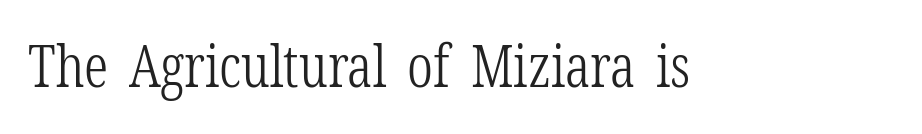
Tall strokes in this sample are plumb rather than angled. Spacing between characters is what you'd get straight out of the box. Serif or sans? Serif — the stroke terminals have little feet. A bare baseline throughout the passage. This sample has the flowing, uneven cadence of proportional lettering.
